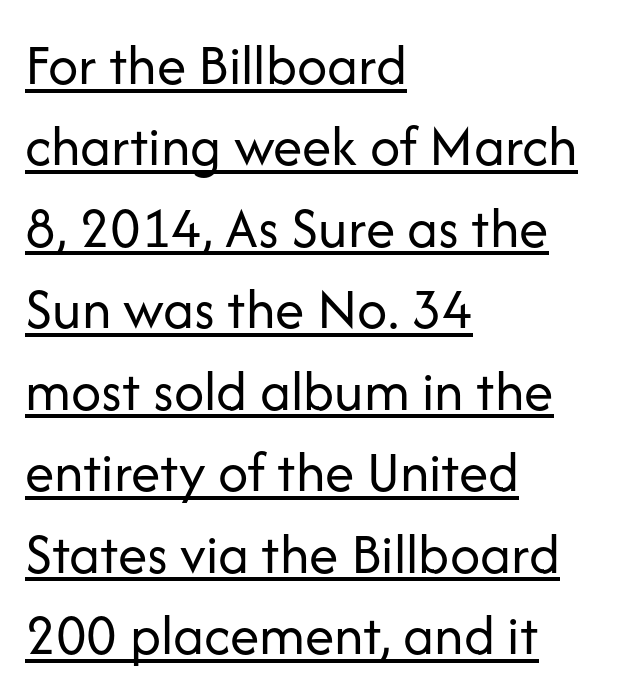
Q: Is the text bold? A: No.
Q: Is the text italic (slanted)? A: No, it is upright.
Q: Is the typeface a serif or a sans-serif typeface? A: Sans-serif.
Q: Is the text underlined? A: Yes.
Q: How is the paragraph aligned? A: Left-aligned.
Q: Is the spacing between letters normal or unusually wide? A: Normal.
Q: Is the spacing between lines tight, normal or loose? A: Normal.
Q: Width (condensed, normal, or wide)? A: Normal.
Q: Stroke contrast? A: Low.
Q: x-height? A: Medium.
Q: Monospaced? A: No.
